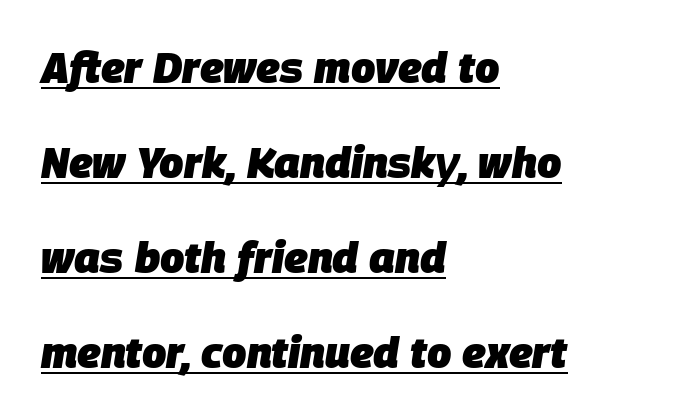
Q: Is the text bold? A: Yes.
Q: Is the text italic (slanted)? A: Yes, it leans right by about 9 degrees.
Q: Is the text underlined? A: Yes.
Q: How is the paragraph aligned? A: Left-aligned.
Q: Is the spacing between letters normal or unusually wide? A: Normal.
Q: Is the spacing between lines tight, normal or loose? A: Loose.
Q: Width (condensed, normal, or wide)? A: Normal.
Q: Stroke contrast? A: Low.
Q: x-height? A: Large.
Q: Monospaced? A: No.
